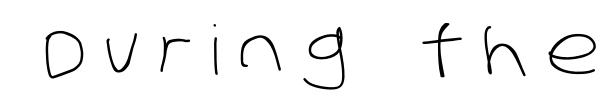
Q: Is the text bold? A: No.
Q: Is the typeface a serif or a sans-serif typeface? A: Sans-serif.
Q: Is the text underlined? A: No.
Q: Is the spacing between letters normal or unusually wide? A: Unusually wide.
Q: Width (condensed, normal, or wide)? A: Normal.
Q: Stroke contrast? A: Low.
Q: x-height? A: Large.
Q: Monospaced? A: No.
